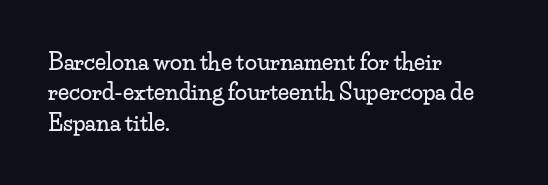
{"italic": "no", "underline": "no", "align": "left", "line_spacing": "normal", "line_spacing_ratio": 1.38, "letter_spacing": "normal", "letter_spacing_em": 0.0, "glyph_px": 22}
